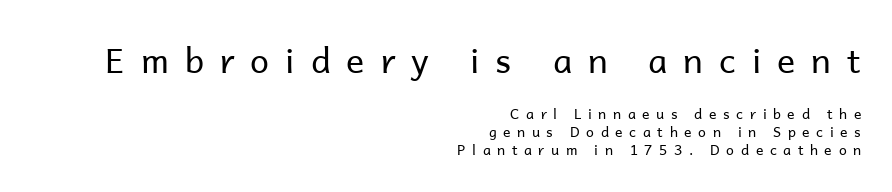
Q: Is the text bold? A: No.
Q: Is the text italic (slanted)? A: No, it is upright.
Q: Is the typeface a serif or a sans-serif typeface? A: Sans-serif.
Q: Is the text underlined? A: No.
Q: How is the paragraph aligned? A: Right-aligned.
Q: Is the spacing between letters normal or unusually wide? A: Unusually wide.
Q: Is the spacing between lines tight, normal or loose? A: Normal.
Q: Which block of text is set in a larger size, the first (top) or the second (bottom)? A: The first (top) one.
Q: Width (condensed, normal, or wide)? A: Normal.
Q: Stroke contrast? A: Low.
Q: x-height? A: Medium.
Q: Monospaced? A: No.
